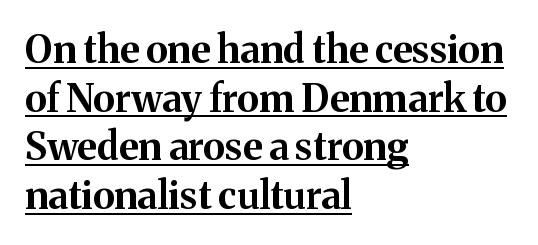
Reading down the block, your eye returns to a fixed left position each line. The rows are spaced the way most documents space them. These lines keep a tight, regular rhythm from letter to letter. What weight is shown? A full bold with thick strokes.
